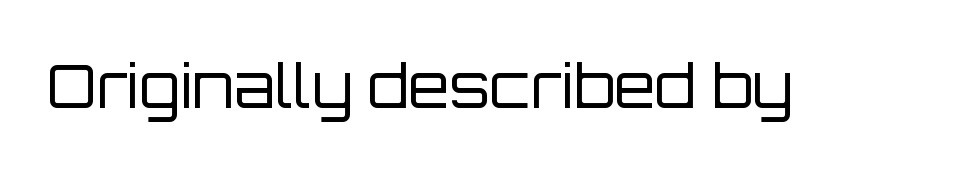
Q: Is the text bold? A: No.
Q: Is the text italic (slanted)? A: No, it is upright.
Q: Is the typeface a serif or a sans-serif typeface? A: Sans-serif.
Q: Is the text underlined? A: No.
Q: Is the spacing between letters normal or unusually wide? A: Normal.
Q: Width (condensed, normal, or wide)? A: Normal.
Q: Stroke contrast? A: Low.
Q: x-height? A: Large.
Q: Monospaced? A: No.
